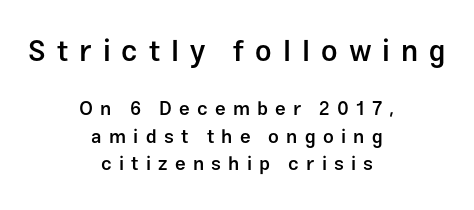
Q: Is the text bold? A: Semi-bold.
Q: Is the text italic (slanted)? A: No, it is upright.
Q: Is the typeface a serif or a sans-serif typeface? A: Sans-serif.
Q: Is the text underlined? A: No.
Q: How is the paragraph aligned? A: Centered.
Q: Is the spacing between letters normal or unusually wide? A: Unusually wide.
Q: Is the spacing between lines tight, normal or loose? A: Normal.
Q: Which block of text is set in a larger size, the first (top) or the second (bottom)? A: The first (top) one.
Q: Width (condensed, normal, or wide)? A: Normal.
Q: Stroke contrast? A: Low.
Q: x-height? A: Medium.
Q: Monospaced? A: No.
